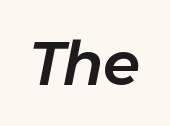
The image shows 61 px text type, italic (leaning right); set normal letter spacing, not underlined; low stroke contrast and a medium x-height.
